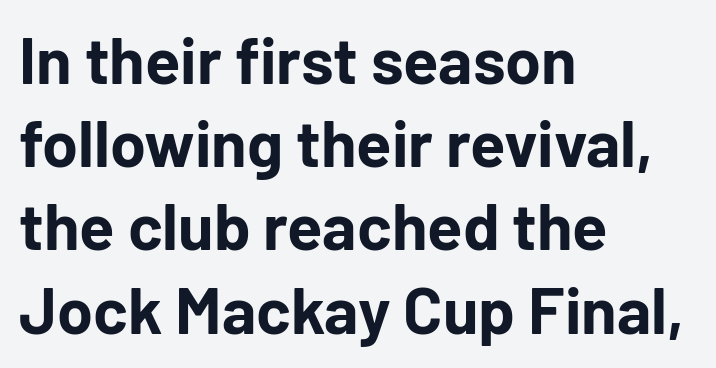
Quick note: underline off. Students, observe: this is what conventionally led text looks like. This sample uses an upright cut, with every glyph sitting square on the baseline. Is this a fixed-width face? No — the glyphs have proportional, varying widths.
